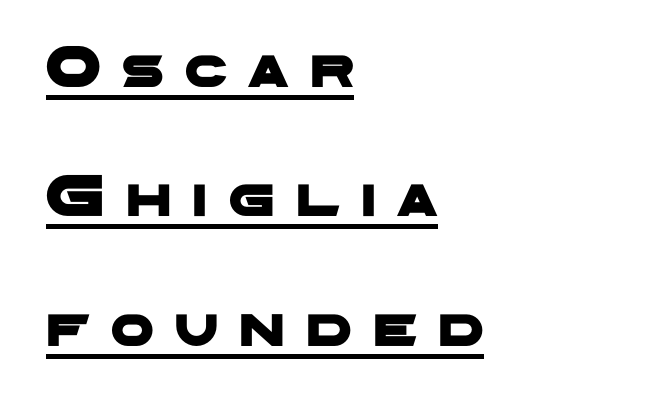
{"serif": "no", "width": "wide", "stroke_contrast": "low", "x_height": "medium", "monospaced": "no", "underline": "yes", "align": "left", "line_spacing": "loose", "line_spacing_ratio": 2.12, "letter_spacing": "wide", "letter_spacing_em": 0.35, "glyph_px": 61}
